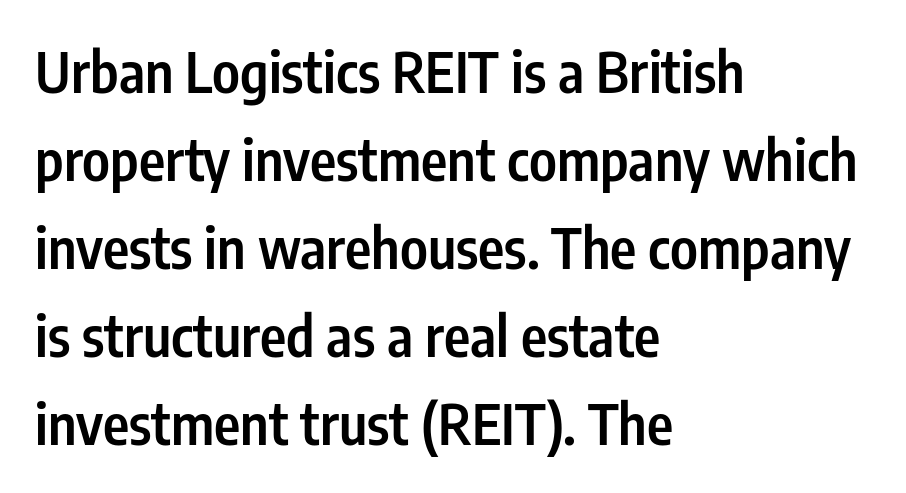
The image shows 56 px semibold, condensed sans-serif type, upright; set left-aligned, normal line spacing (1.57x), normal letter spacing, not underlined; low stroke contrast and a medium x-height.
